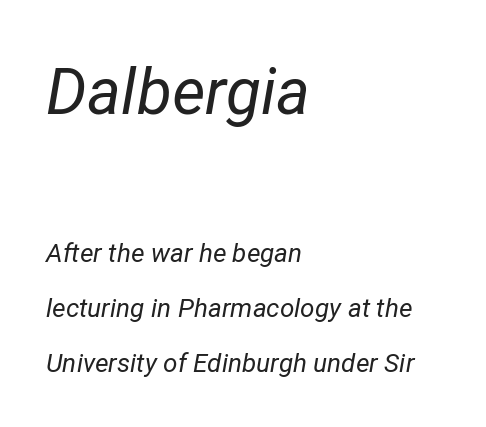
Q: Is the text bold? A: No.
Q: Is the text italic (slanted)? A: Yes, it leans right by about 12 degrees.
Q: Is the text underlined? A: No.
Q: How is the paragraph aligned? A: Left-aligned.
Q: Is the spacing between letters normal or unusually wide? A: Normal.
Q: Is the spacing between lines tight, normal or loose? A: Loose.
Q: Which block of text is set in a larger size, the first (top) or the second (bottom)? A: The first (top) one.
Q: Width (condensed, normal, or wide)? A: Normal.
Q: Stroke contrast? A: Low.
Q: x-height? A: Medium.
Q: Monospaced? A: No.
